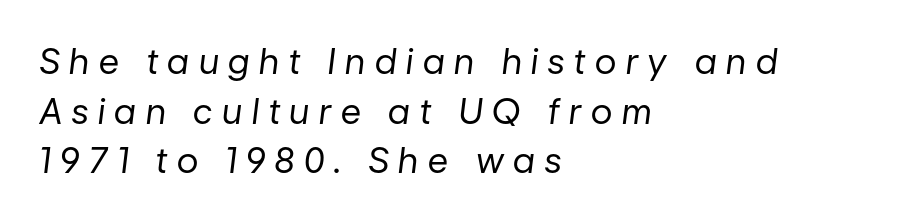
The image shows 35 px regular-weight type, italic (leaning right); set left-aligned, normal line spacing (1.42x), unusually wide letter spacing (+0.28 em), not underlined; low stroke contrast and a medium x-height.
